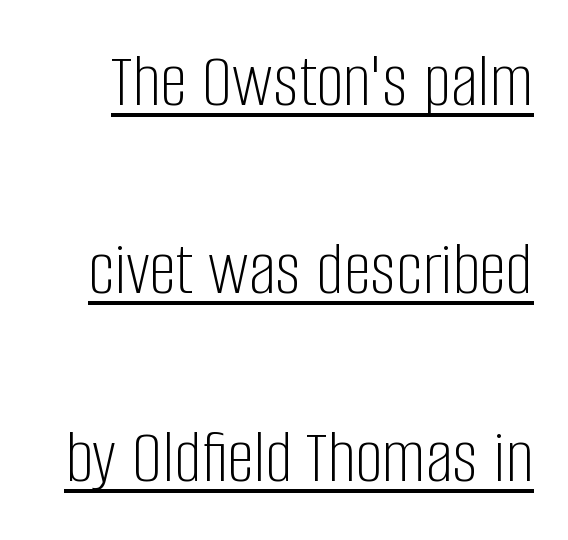
The image shows 77 px light, condensed sans-serif type, upright; set loose line spacing (2.44x), normal letter spacing, underlined; low stroke contrast and a large x-height.
